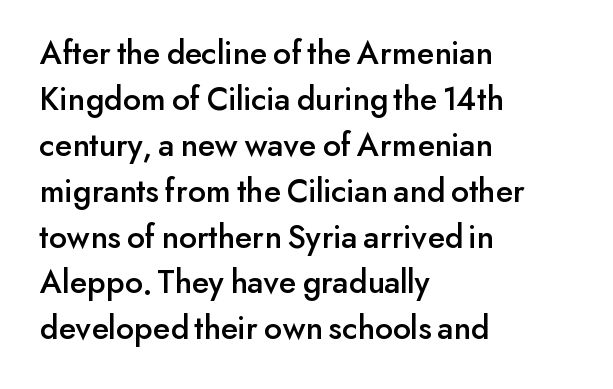
{"serif": "no", "italic": "no", "width": "normal", "stroke_contrast": "low", "x_height": "small", "monospaced": "no", "underline": "no", "align": "left", "line_spacing": "normal", "line_spacing_ratio": 1.35, "letter_spacing": "normal", "letter_spacing_em": 0.0, "glyph_px": 34}
